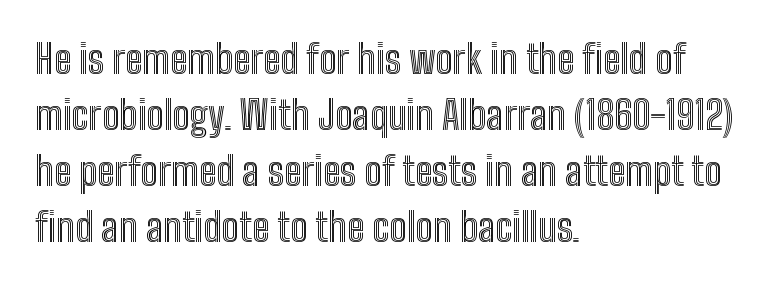
Q: Is the text italic (slanted)? A: No, it is upright.
Q: Is the text underlined? A: No.
Q: How is the paragraph aligned? A: Left-aligned.
Q: Is the spacing between letters normal or unusually wide? A: Normal.
Q: Is the spacing between lines tight, normal or loose? A: Normal.
Q: Width (condensed, normal, or wide)? A: Condensed.
Q: x-height? A: Medium.
Q: Monospaced? A: No.
